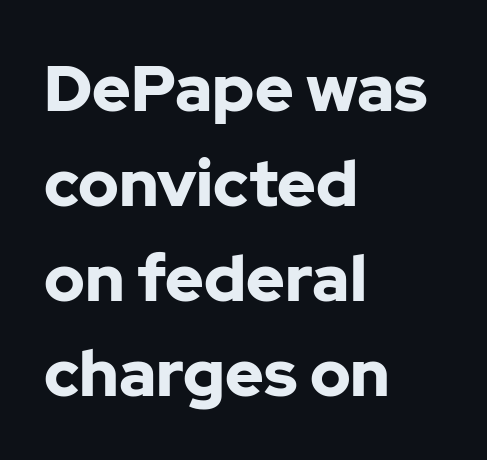
The image shows 65 px bold sans-serif type, upright; set left-aligned, normal line spacing (1.46x), normal letter spacing, not underlined; low stroke contrast and a medium x-height.
